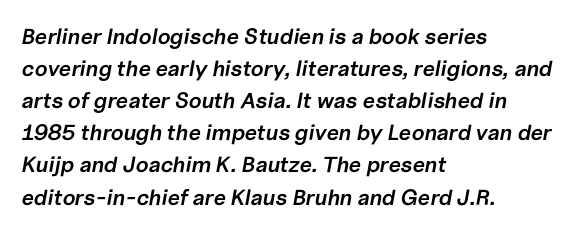
{"italic": "yes", "lean": "right", "slant_degrees": 10, "bold": "semi", "underline": "no", "align": "left", "line_spacing": "normal", "line_spacing_ratio": 1.46, "letter_spacing": "normal", "letter_spacing_em": 0.0, "glyph_px": 22}
